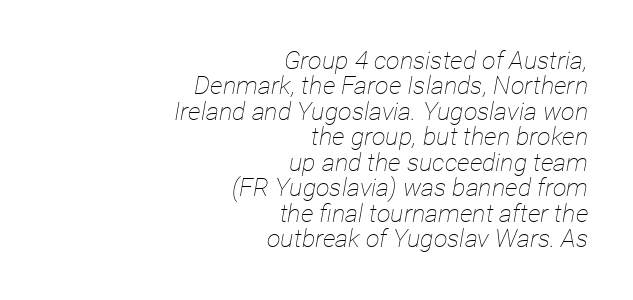
The font sits on the lighter half of the weight spectrum, regular included. Line ends are locked; line starts wander. This sample trades vertical openness for compactness between lines. The typography opts for an oblique posture over an upright one.
